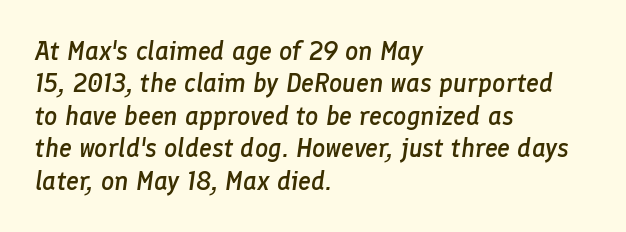
The space between consecutive lines is moderate. Casual observation: everything's shoved over to the left. No word sits above an underline. Notice how the stems are inclined rather than vertical — that's the hallmark of italics.
